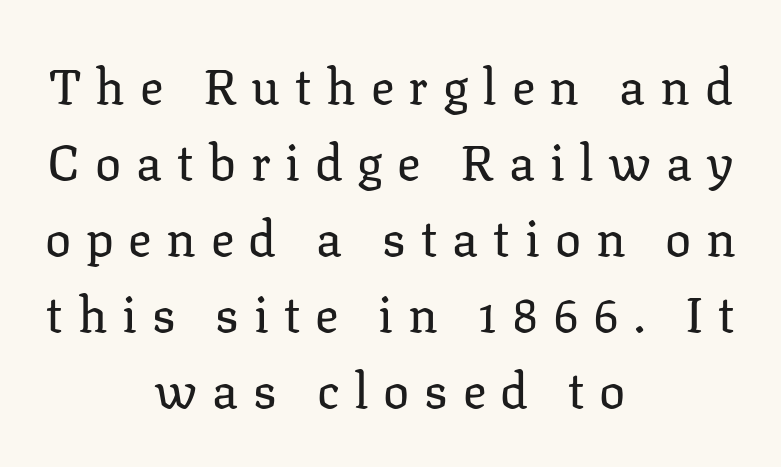
{"serif": "yes", "italic": "no", "bold": "no", "weight": "regular", "width": "normal", "stroke_contrast": "low", "x_height": "medium", "monospaced": "no", "underline": "no", "align": "center", "line_spacing": "normal", "line_spacing_ratio": 1.55, "letter_spacing": "wide", "letter_spacing_em": 0.3, "glyph_px": 49}
